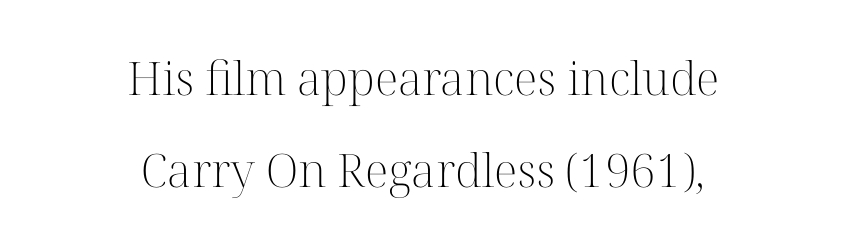
The image shows 46 px light serif type, upright; set centered, loose line spacing (2.0x), normal letter spacing, not underlined; high stroke contrast and a medium x-height.
